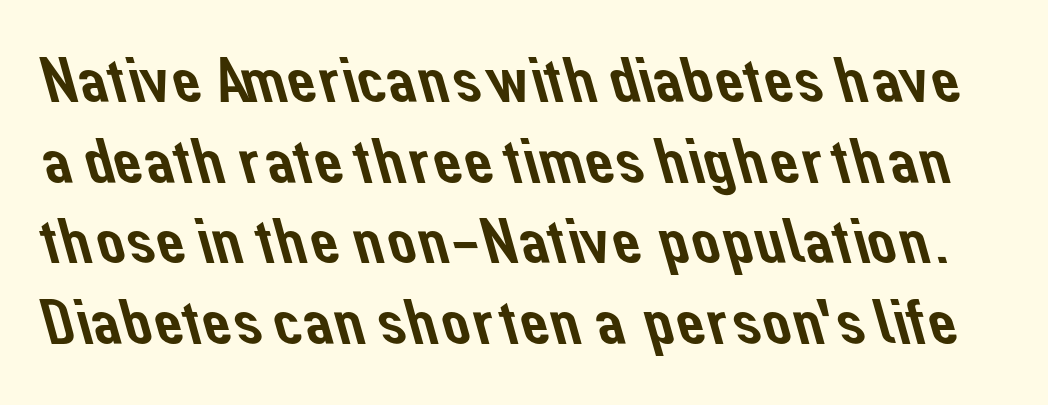
The image shows 64 px sans-serif type; set normal line spacing (1.26x), normal letter spacing, not underlined; low stroke contrast and a medium x-height.
